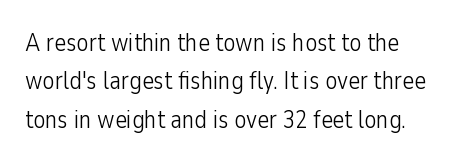
Lines of text with bare space underneath. Is the stroke heavy? The answer is a plain regular-or-lighter. Italic? Not at all — the glyphs are vertical. Whoever set this chose a conventional vertical rhythm. Is the letter spacing exaggerated? No — it looks like the ordinary default.
